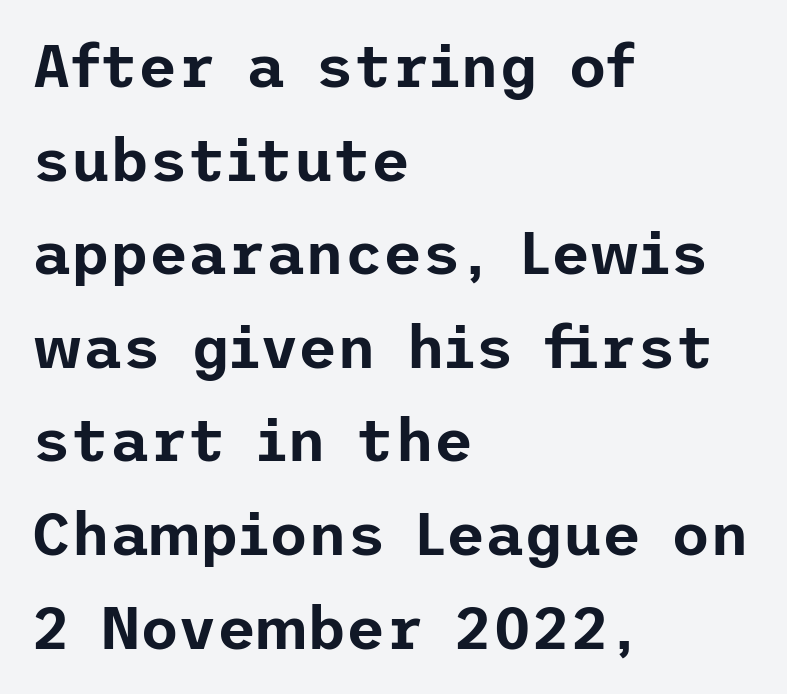
{"serif": "no", "italic": "no", "width": "normal", "stroke_contrast": "low", "x_height": "medium", "underline": "no", "align": "left", "line_spacing": "normal", "line_spacing_ratio": 1.56, "letter_spacing": "normal", "letter_spacing_em": 0.0, "glyph_px": 60}
